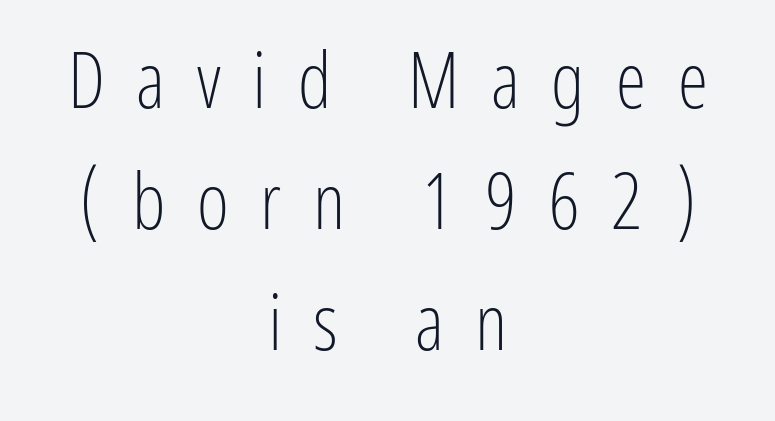
The typography opts for an upright posture over an oblique one. No word sits above an underline. Casual observation: everything's sitting right in the middle. The passage shown is typeset with a sans-serif family. Words appear elongated and porous because spacing is wide. No heavy texture on the line: the type isn't bold.
